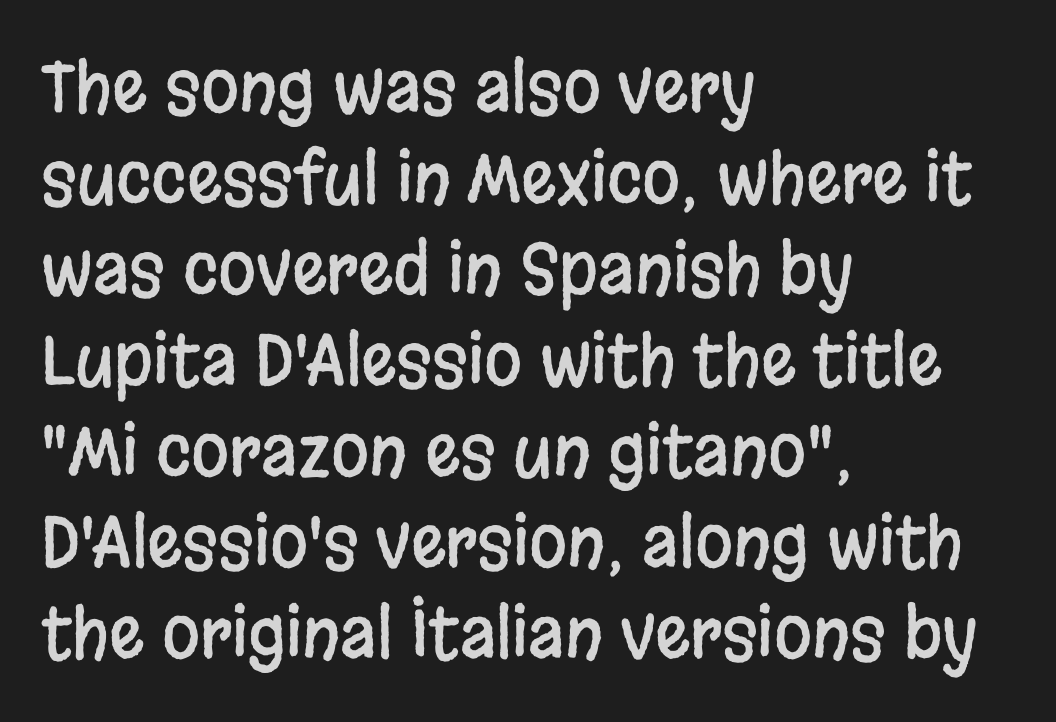
The image shows 69 px condensed sans-serif type, upright; set left-aligned, normal line spacing (1.32x), normal letter spacing, not underlined; low stroke contrast and a large x-height.
